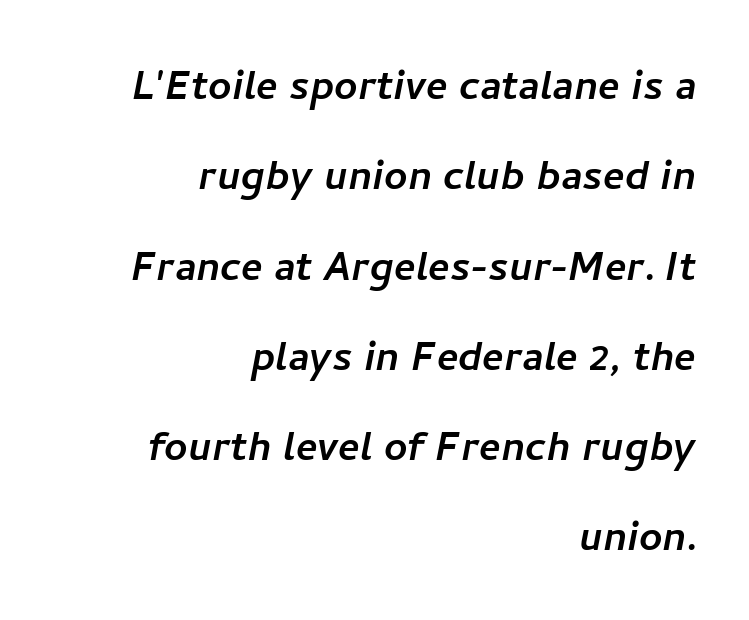
Q: Is the typeface a serif or a sans-serif typeface? A: Sans-serif.
Q: Is the text underlined? A: No.
Q: How is the paragraph aligned? A: Right-aligned.
Q: Is the spacing between letters normal or unusually wide? A: Normal.
Q: Width (condensed, normal, or wide)? A: Normal.
Q: Stroke contrast? A: Low.
Q: x-height? A: Medium.
Q: Monospaced? A: No.
